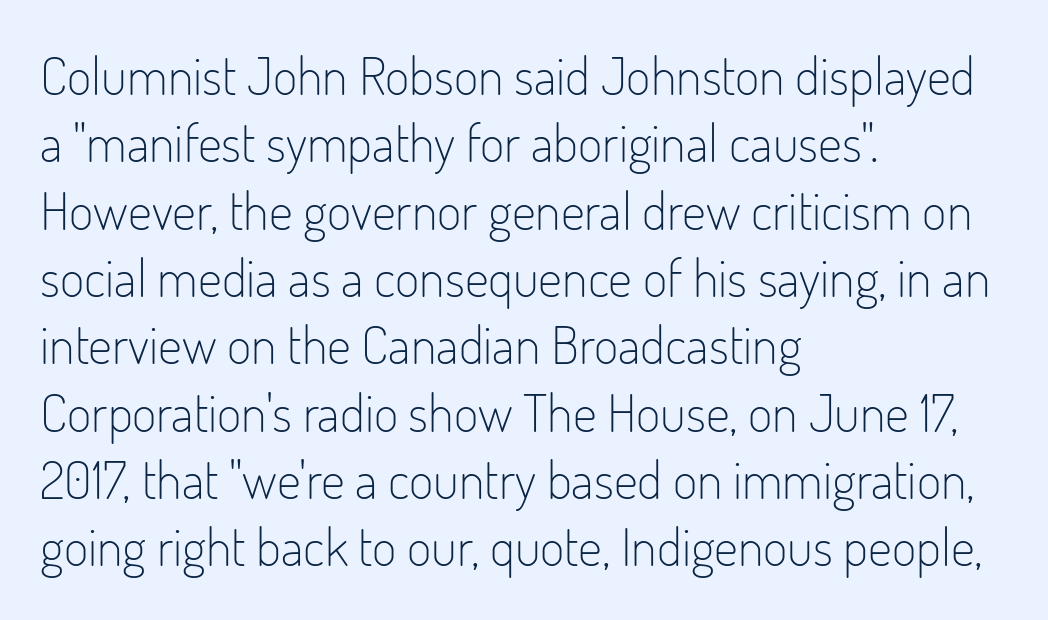
Q: Is the text bold? A: No.
Q: Is the text italic (slanted)? A: No, it is upright.
Q: Is the typeface a serif or a sans-serif typeface? A: Sans-serif.
Q: Is the text underlined? A: No.
Q: How is the paragraph aligned? A: Left-aligned.
Q: Is the spacing between letters normal or unusually wide? A: Normal.
Q: Is the spacing between lines tight, normal or loose? A: Normal.
Q: Width (condensed, normal, or wide)? A: Condensed.
Q: Stroke contrast? A: Low.
Q: x-height? A: Small.
Q: Monospaced? A: No.
